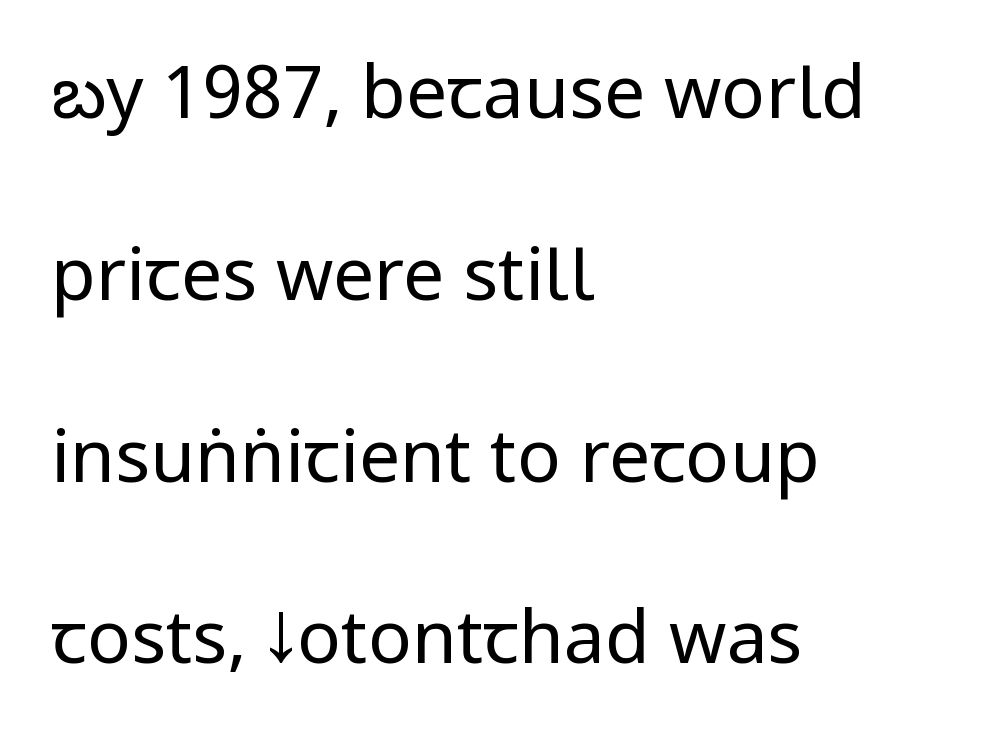
Q: Is the text bold? A: No.
Q: Is the text italic (slanted)? A: No, it is upright.
Q: Is the typeface a serif or a sans-serif typeface? A: Sans-serif.
Q: Is the text underlined? A: No.
Q: How is the paragraph aligned? A: Left-aligned.
Q: Is the spacing between letters normal or unusually wide? A: Normal.
Q: Is the spacing between lines tight, normal or loose? A: Loose.
Q: Width (condensed, normal, or wide)? A: Condensed.
Q: Stroke contrast? A: Low.
